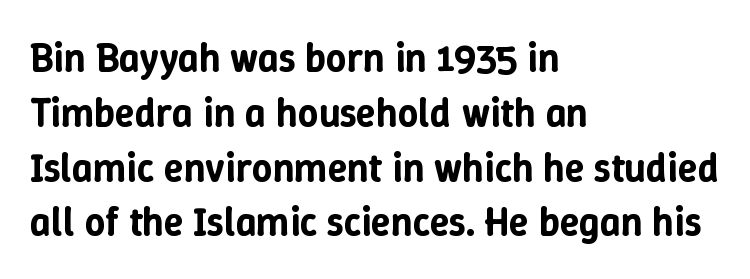
{"italic": "no", "width": "normal", "stroke_contrast": "low", "x_height": "medium", "monospaced": "no", "underline": "no", "align": "left", "line_spacing": "normal", "line_spacing_ratio": 1.37, "letter_spacing": "normal", "letter_spacing_em": 0.0, "glyph_px": 40}
